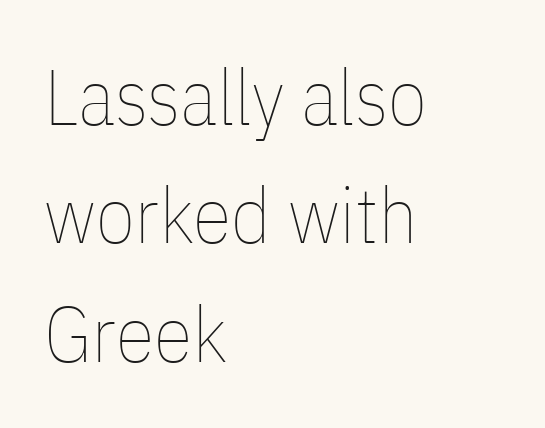
Q: Is the text bold? A: No.
Q: Is the text italic (slanted)? A: No, it is upright.
Q: Is the text underlined? A: No.
Q: How is the paragraph aligned? A: Left-aligned.
Q: Is the spacing between letters normal or unusually wide? A: Normal.
Q: Is the spacing between lines tight, normal or loose? A: Normal.
Q: Width (condensed, normal, or wide)? A: Condensed.
Q: Stroke contrast? A: Low.
Q: x-height? A: Medium.
Q: Monospaced? A: No.
